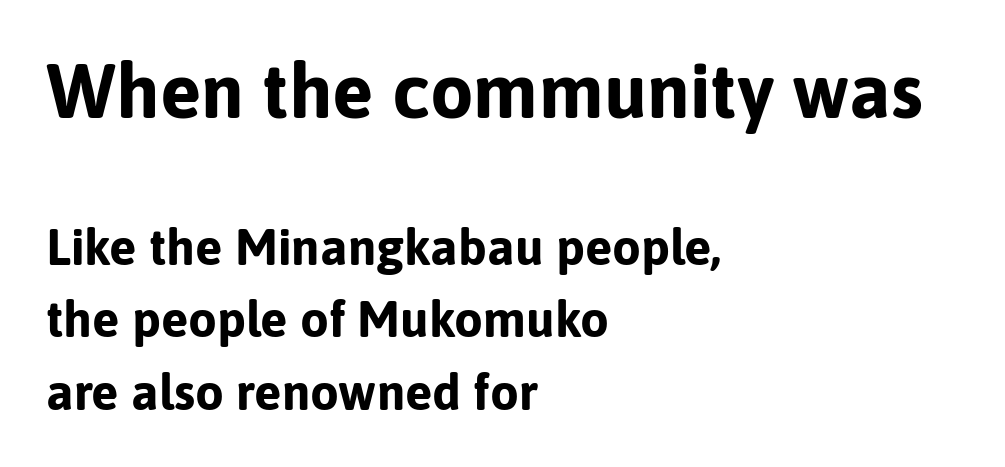
The image shows 77 px bold sans-serif type, upright; set left-aligned, normal line spacing (1.42x), normal letter spacing, not underlined; the first (top) block is 1.51x larger; low stroke contrast and a medium x-height.
